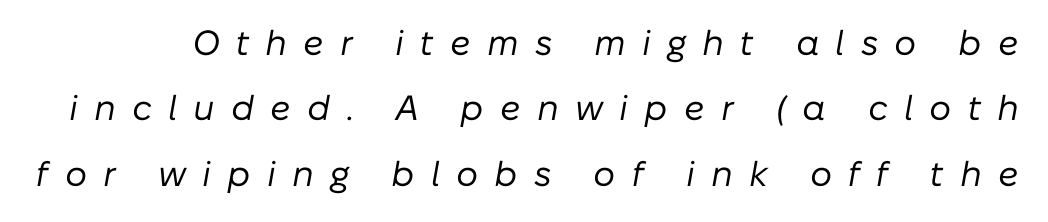
The image shows 35 px regular-weight type, italic (leaning right); set line spacing 1.87x, unusually wide letter spacing (+0.46 em), not underlined; low stroke contrast and a medium x-height.
